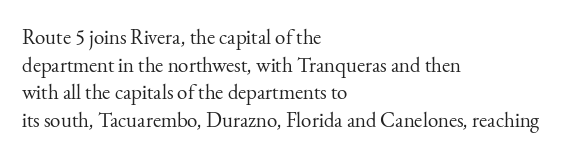
The image shows 21 px text type, upright; set left-aligned, normal line spacing (1.31x), normal letter spacing, not underlined.
